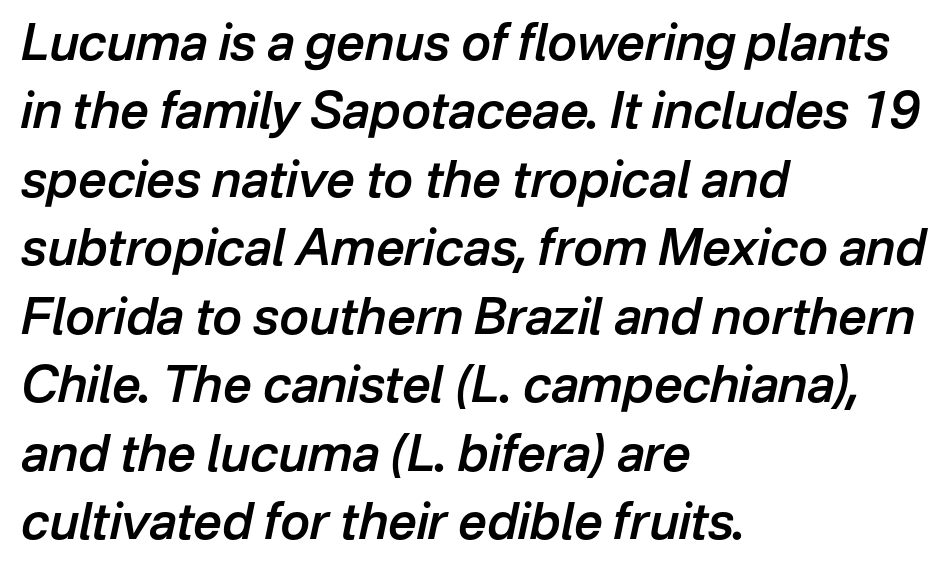
{"italic": "yes", "lean": "right", "slant_degrees": 12, "bold": "semi", "weight": "semibold", "width": "normal", "stroke_contrast": "low", "x_height": "medium", "monospaced": "no", "underline": "no", "align": "left", "line_spacing": "normal", "line_spacing_ratio": 1.37, "letter_spacing": "normal", "letter_spacing_em": 0.0, "glyph_px": 50}
